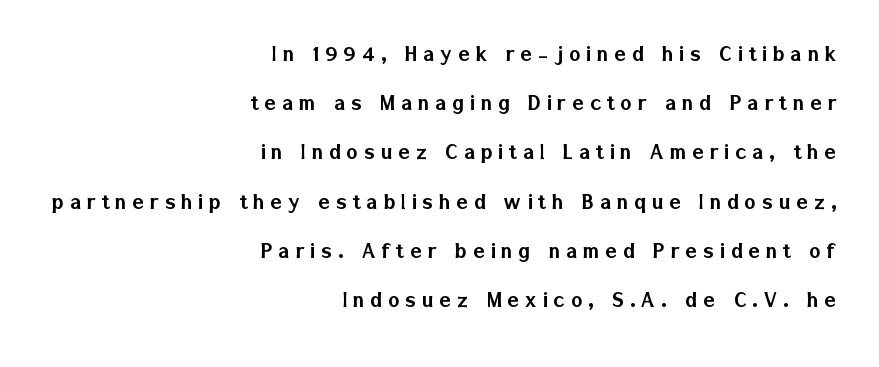
Each row of text sits above clean, open space. If you drew a line through each stem, it would be perfectly vertical. The paragraph shown leans on its right margin. Widely set lines give the paragraph a tall, airy silhouette. Inter-character spacing is expanded well beyond the font's built-in metrics.
